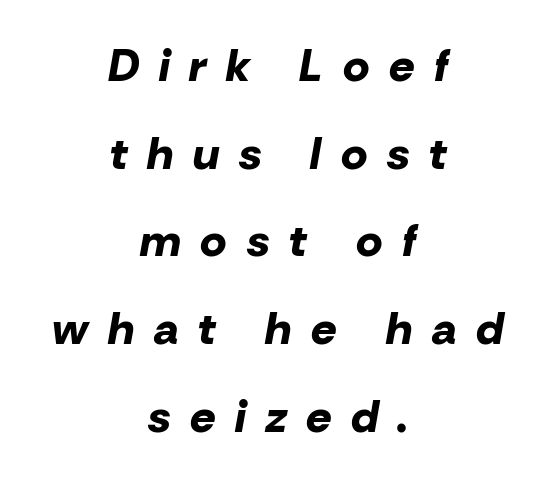
Students, note that the glyphs here are deliberately spaced far apart. The strokes are fattened all the way to bold. You could not count columns in this text — the font is proportionally spaced. Every character sits at an angle, as italics do.
